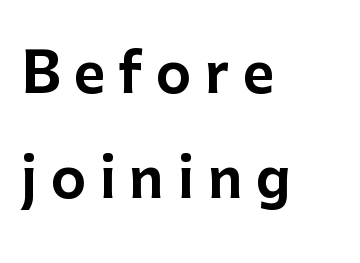
{"serif": "no", "italic": "no", "width": "normal", "stroke_contrast": "low", "x_height": "medium", "monospaced": "no", "underline": "no", "align": "left", "line_spacing": "loose", "line_spacing_ratio": 1.95, "letter_spacing": "wide", "letter_spacing_em": 0.25, "glyph_px": 54}
